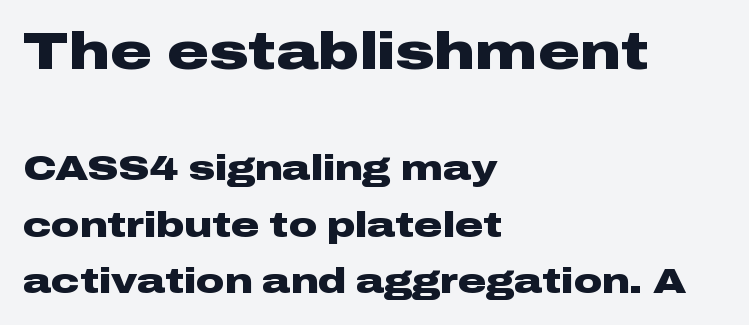
Q: Is the text bold? A: Yes.
Q: Is the text italic (slanted)? A: No, it is upright.
Q: Is the typeface a serif or a sans-serif typeface? A: Sans-serif.
Q: Is the text underlined? A: No.
Q: How is the paragraph aligned? A: Left-aligned.
Q: Is the spacing between letters normal or unusually wide? A: Normal.
Q: Is the spacing between lines tight, normal or loose? A: Normal.
Q: Which block of text is set in a larger size, the first (top) or the second (bottom)? A: The first (top) one.
Q: Width (condensed, normal, or wide)? A: Wide.
Q: Stroke contrast? A: Low.
Q: x-height? A: Medium.
Q: Monospaced? A: No.
